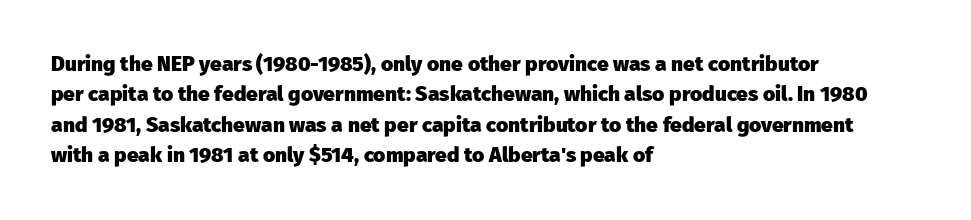
The image shows 21 px bold type, upright; set left-aligned, normal line spacing (1.45x), normal letter spacing, not underlined.
